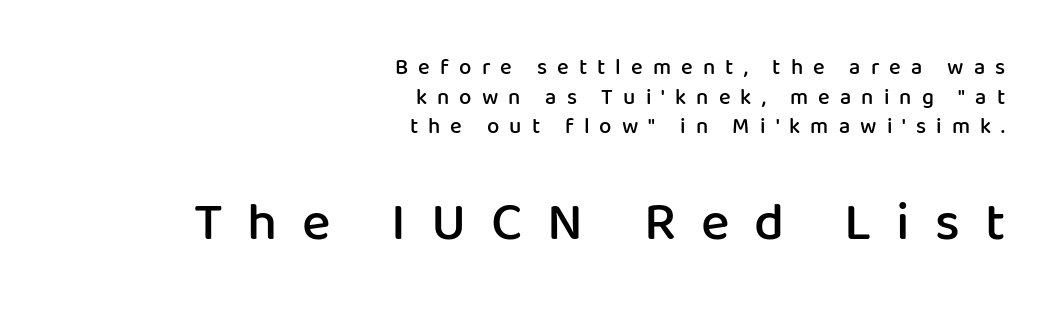
{"serif": "no", "italic": "no", "bold": "semi", "weight": "semibold", "width": "normal", "stroke_contrast": "low", "x_height": "medium", "monospaced": "no", "underline": "no", "align": "right", "line_spacing": "normal", "line_spacing_ratio": 1.35, "letter_spacing": "wide", "letter_spacing_em": 0.46, "larger_block": "second", "size_ratio": 2.45, "glyph_px": 54}
